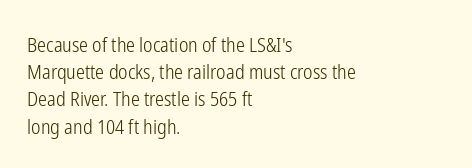
The text block is weighted toward the left margin, trailing off unevenly rightward. Summary of vertical rhythm: regular, with standard interline spacing. Spacing between characters is what you'd get straight out of the box. The letterforms sit at book weight or below.
